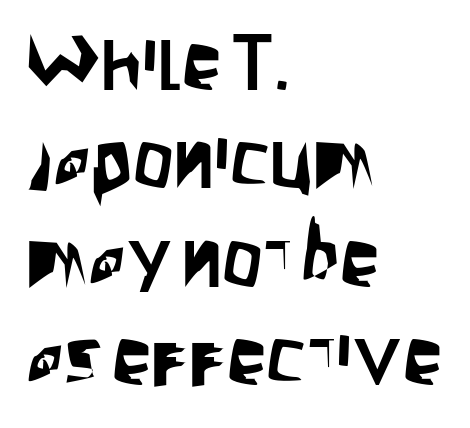
{"serif": "no", "italic": "no", "width": "condensed", "stroke_contrast": "low", "x_height": "large", "monospaced": "no", "underline": "no", "align": "left", "line_spacing_ratio": 1.23, "letter_spacing": "normal", "letter_spacing_em": 0.0, "glyph_px": 80}
